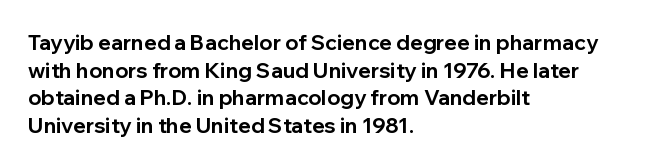
{"italic": "no", "bold": "yes", "underline": "no", "align": "left", "line_spacing": "normal", "line_spacing_ratio": 1.32, "letter_spacing": "normal", "letter_spacing_em": 0.0, "glyph_px": 21}
